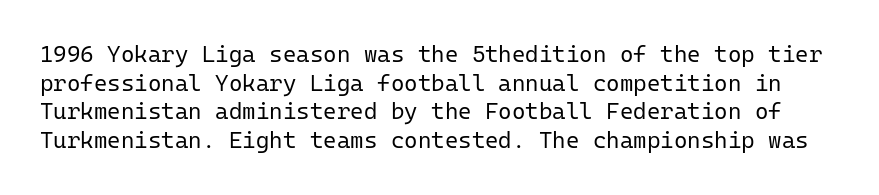
Q: Is the text bold? A: No.
Q: Is the text italic (slanted)? A: No, it is upright.
Q: Is the text underlined? A: No.
Q: Is the spacing between letters normal or unusually wide? A: Normal.
Q: Is the spacing between lines tight, normal or loose? A: Normal.
